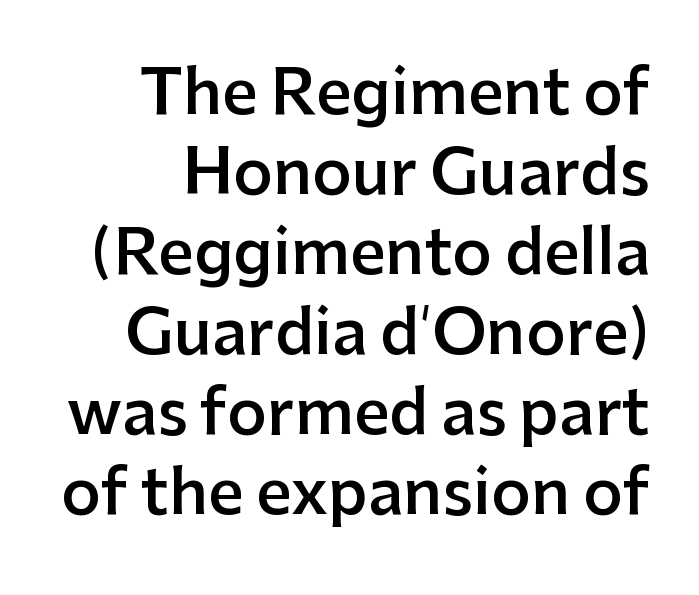
The image shows 62 px semibold sans-serif type, upright; set right-aligned, normal line spacing (1.29x), normal letter spacing, not underlined; low stroke contrast and a medium x-height.
